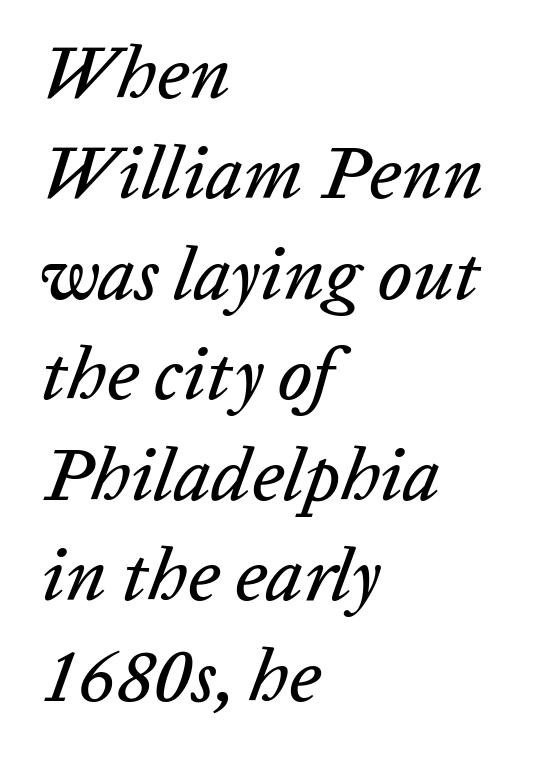
The image shows 75 px text type, italic (leaning right); set left-aligned, normal line spacing (1.34x), normal letter spacing, not underlined; low stroke contrast and a medium x-height.
